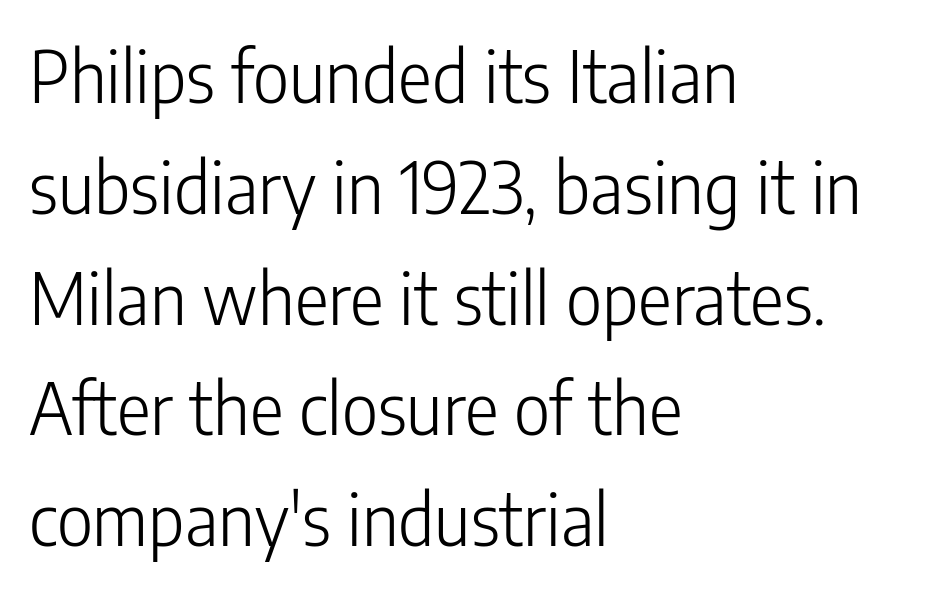
Q: Is the text bold? A: No.
Q: Is the text italic (slanted)? A: No, it is upright.
Q: Is the typeface a serif or a sans-serif typeface? A: Sans-serif.
Q: Is the text underlined? A: No.
Q: How is the paragraph aligned? A: Left-aligned.
Q: Is the spacing between letters normal or unusually wide? A: Normal.
Q: Is the spacing between lines tight, normal or loose? A: Normal.
Q: Width (condensed, normal, or wide)? A: Condensed.
Q: Stroke contrast? A: Low.
Q: x-height? A: Medium.
Q: Monospaced? A: No.
